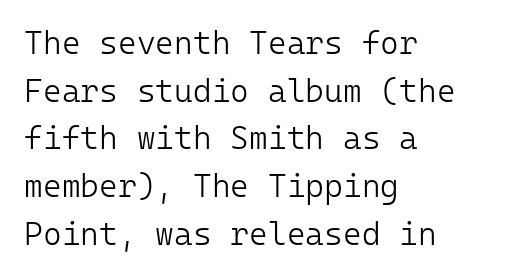
The image shows 32 px light sans-serif type, upright, monospaced; set left-aligned, normal line spacing (1.49x), normal letter spacing, not underlined; low stroke contrast and a medium x-height.
